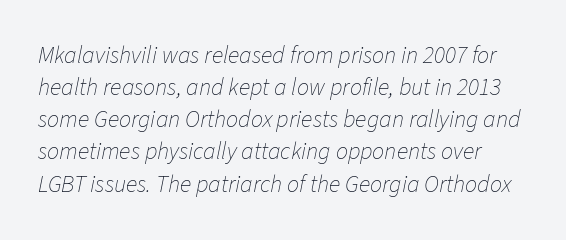
This sample uses plain, unmodified letter spacing. Caption: face not bold, strokes unweighted. In terms of posture, this sample is oblique. The rendering uses a moderate line-height, typical for paragraphs. Beneath every word, the page is bare.
